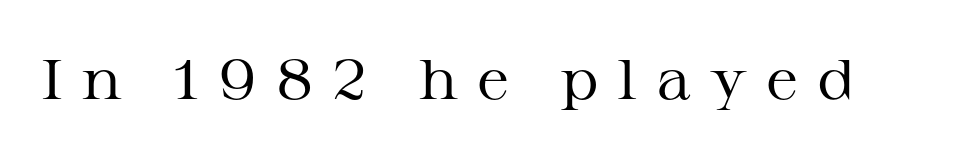
Q: Is the text bold? A: No.
Q: Is the text italic (slanted)? A: No, it is upright.
Q: Is the typeface a serif or a sans-serif typeface? A: Serif.
Q: Is the text underlined? A: No.
Q: Is the spacing between letters normal or unusually wide? A: Unusually wide.
Q: Width (condensed, normal, or wide)? A: Wide.
Q: Stroke contrast? A: Medium.
Q: x-height? A: Medium.
Q: Monospaced? A: No.
